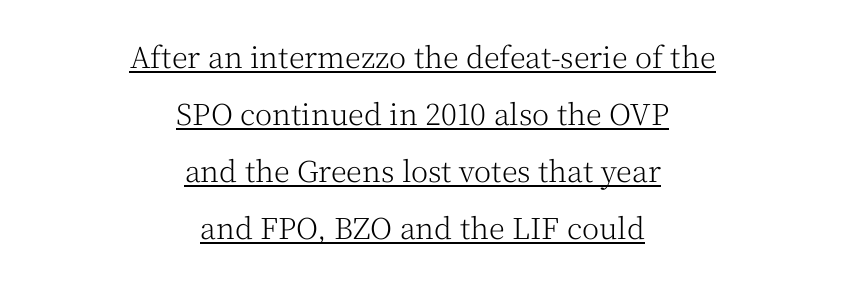
The image shows 29 px light serif type, upright; set centered, loose line spacing (1.97x), normal letter spacing, underlined; medium stroke contrast and a medium x-height.
